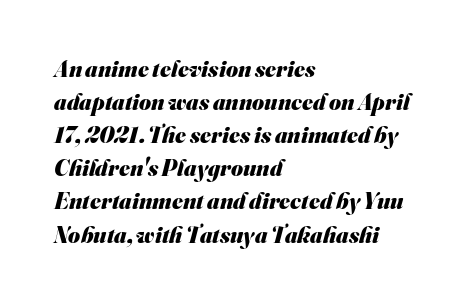
{"bold": "yes", "underline": "no", "align": "left", "line_spacing": "normal", "line_spacing_ratio": 1.44, "letter_spacing": "normal", "letter_spacing_em": 0.0, "glyph_px": 23}
